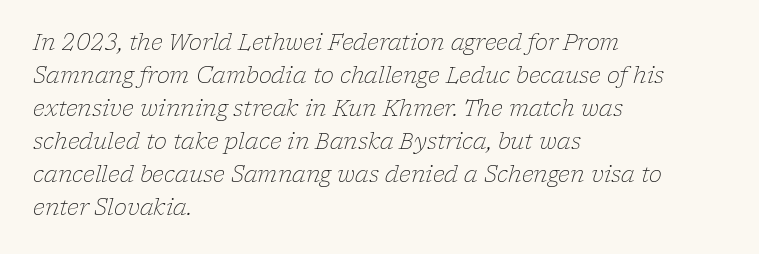
{"italic": "yes", "lean": "right", "slant_degrees": 17, "bold": "no", "underline": "no", "align": "left", "line_spacing": "normal", "line_spacing_ratio": 1.5, "letter_spacing": "normal", "letter_spacing_em": 0.0, "glyph_px": 22}
